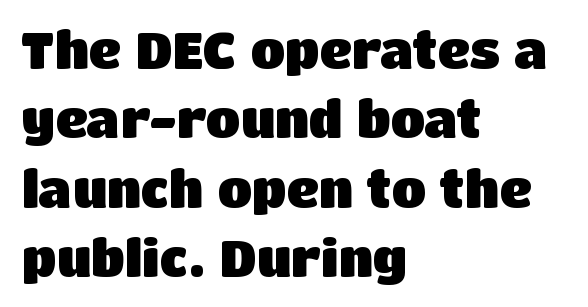
This sample is left-justified, so line endings fall wherever the words run out. The face used here is rendered with its standard letterfit. What weight is shown? A full bold with thick strokes. No feet cap the strokes, marking this as sans-serif type. Vertical strokes here are truly vertical.
